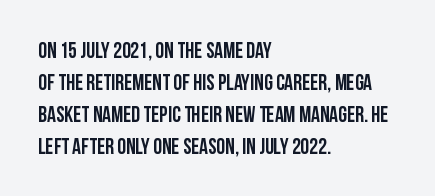
Q: Is the text italic (slanted)? A: No, it is upright.
Q: Is the text underlined? A: No.
Q: How is the paragraph aligned? A: Left-aligned.
Q: Is the spacing between letters normal or unusually wide? A: Normal.
Q: Is the spacing between lines tight, normal or loose? A: Normal.
